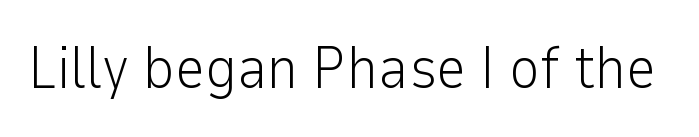
A sans-serif font was chosen for this passage. You could not count columns in this text — the font is proportionally spaced. The words here are not underlined. Tracking value appears to be zero — textbook default spacing. The lettering holds an erect, upright posture throughout. The passage shown is not bold in any degree.
